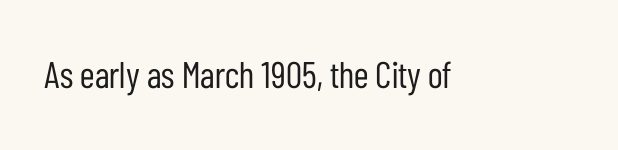
{"serif": "no", "italic": "no", "bold": "no", "weight": "regular", "width": "condensed", "stroke_contrast": "low", "x_height": "medium", "monospaced": "no", "underline": "no", "letter_spacing": "normal", "letter_spacing_em": 0.0, "glyph_px": 37}
